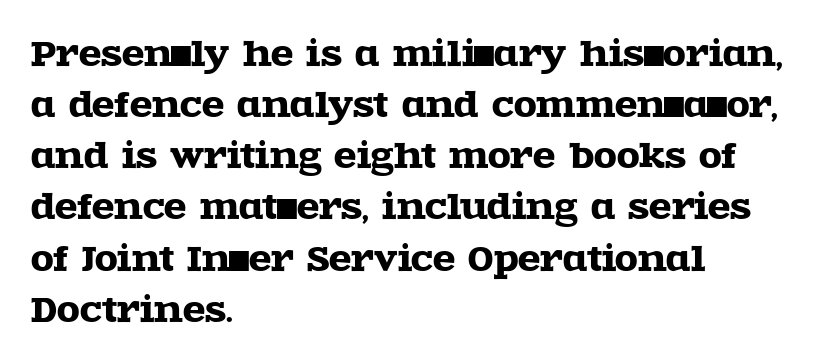
{"serif": "yes", "italic": "no", "width": "wide", "x_height": "large", "monospaced": "no", "underline": "no", "align": "left", "line_spacing": "normal", "line_spacing_ratio": 1.55, "letter_spacing": "normal", "letter_spacing_em": 0.0, "glyph_px": 33}
